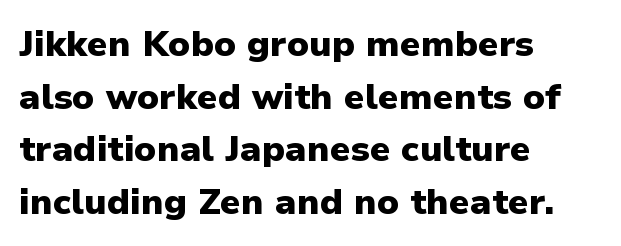
The image shows 36 px heavy sans-serif type, upright; set left-aligned, normal line spacing (1.46x), normal letter spacing, not underlined; low stroke contrast and a medium x-height.
